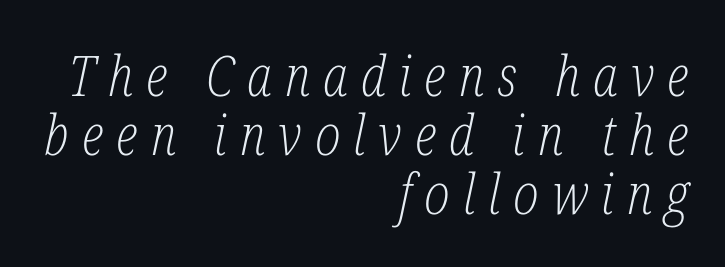
{"serif": "yes", "italic": "yes", "lean": "right", "slant_degrees": 12, "bold": "no", "weight": "light", "width": "condensed", "stroke_contrast": "low", "x_height": "medium", "monospaced": "no", "underline": "no", "align": "right", "line_spacing": "tight", "line_spacing_ratio": 1.05, "letter_spacing": "wide", "letter_spacing_em": 0.23, "glyph_px": 56}
